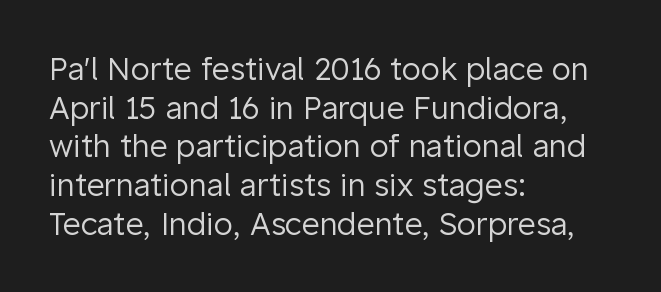
Q: Is the text bold? A: No.
Q: Is the text italic (slanted)? A: No, it is upright.
Q: Is the typeface a serif or a sans-serif typeface? A: Sans-serif.
Q: Is the text underlined? A: No.
Q: How is the paragraph aligned? A: Left-aligned.
Q: Is the spacing between letters normal or unusually wide? A: Normal.
Q: Is the spacing between lines tight, normal or loose? A: Normal.
Q: Width (condensed, normal, or wide)? A: Normal.
Q: Stroke contrast? A: Low.
Q: x-height? A: Medium.
Q: Monospaced? A: No.
